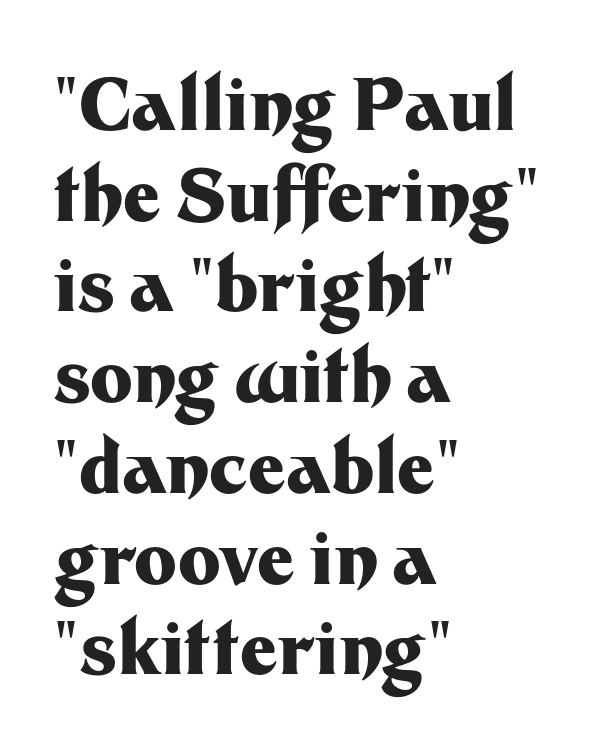
Q: Is the text bold? A: Yes.
Q: Is the text italic (slanted)? A: No, it is upright.
Q: Is the typeface a serif or a sans-serif typeface? A: Sans-serif.
Q: Is the text underlined? A: No.
Q: How is the paragraph aligned? A: Left-aligned.
Q: Is the spacing between letters normal or unusually wide? A: Normal.
Q: Is the spacing between lines tight, normal or loose? A: Normal.
Q: Width (condensed, normal, or wide)? A: Normal.
Q: Stroke contrast? A: Medium.
Q: x-height? A: Medium.
Q: Monospaced? A: No.
